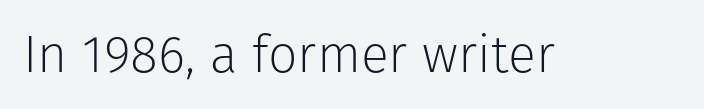
The image shows 52 px light sans-serif type, upright; set normal letter spacing, not underlined; low stroke contrast and a medium x-height.
